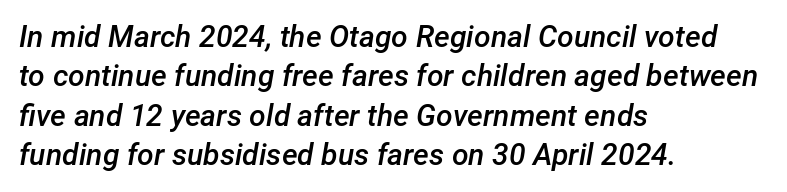
{"italic": "yes", "lean": "right", "slant_degrees": 12, "bold": "semi", "weight": "semibold", "width": "normal", "stroke_contrast": "low", "x_height": "medium", "monospaced": "no", "underline": "no", "align": "left", "line_spacing": "normal", "line_spacing_ratio": 1.31, "letter_spacing": "normal", "letter_spacing_em": 0.0, "glyph_px": 30}
